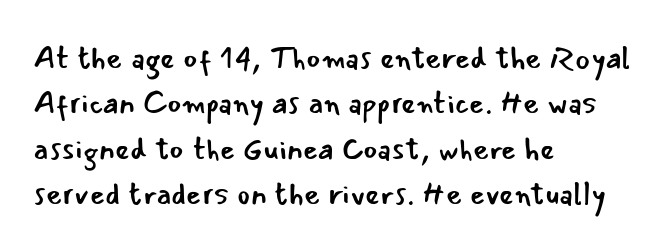
Q: Is the text bold? A: No.
Q: Is the text italic (slanted)? A: No, it is upright.
Q: Is the typeface a serif or a sans-serif typeface? A: Sans-serif.
Q: Is the text underlined? A: No.
Q: How is the paragraph aligned? A: Left-aligned.
Q: Is the spacing between letters normal or unusually wide? A: Normal.
Q: Is the spacing between lines tight, normal or loose? A: Normal.
Q: Width (condensed, normal, or wide)? A: Normal.
Q: Stroke contrast? A: Low.
Q: x-height? A: Small.
Q: Monospaced? A: No.
